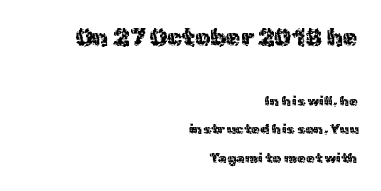
Q: Is the text italic (slanted)? A: No, it is upright.
Q: Is the text underlined? A: No.
Q: How is the paragraph aligned? A: Right-aligned.
Q: Is the spacing between letters normal or unusually wide? A: Normal.
Q: Is the spacing between lines tight, normal or loose? A: Loose.
Q: Which block of text is set in a larger size, the first (top) or the second (bottom)? A: The first (top) one.
